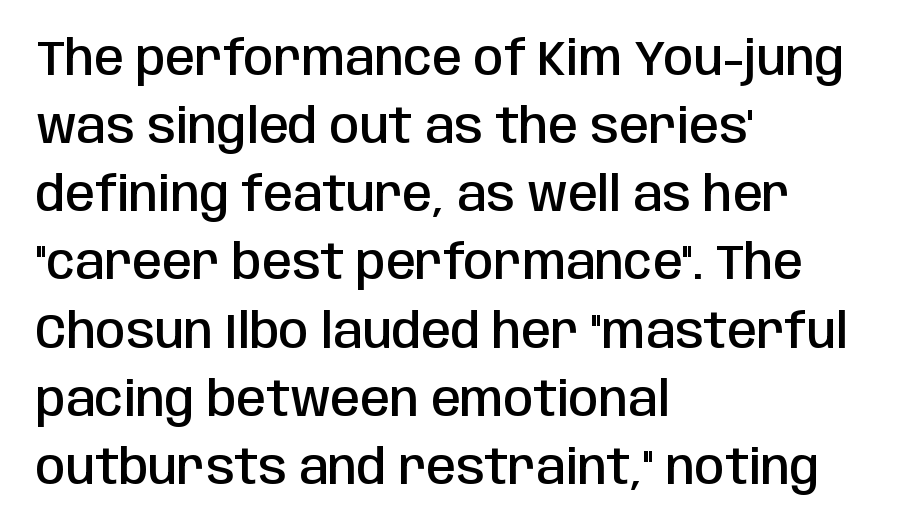
Q: Is the text bold? A: Semi-bold.
Q: Is the text italic (slanted)? A: No, it is upright.
Q: Is the typeface a serif or a sans-serif typeface? A: Sans-serif.
Q: Is the text underlined? A: No.
Q: How is the paragraph aligned? A: Left-aligned.
Q: Is the spacing between letters normal or unusually wide? A: Normal.
Q: Is the spacing between lines tight, normal or loose? A: Normal.
Q: Width (condensed, normal, or wide)? A: Condensed.
Q: Stroke contrast? A: Low.
Q: x-height? A: Large.
Q: Monospaced? A: No.
